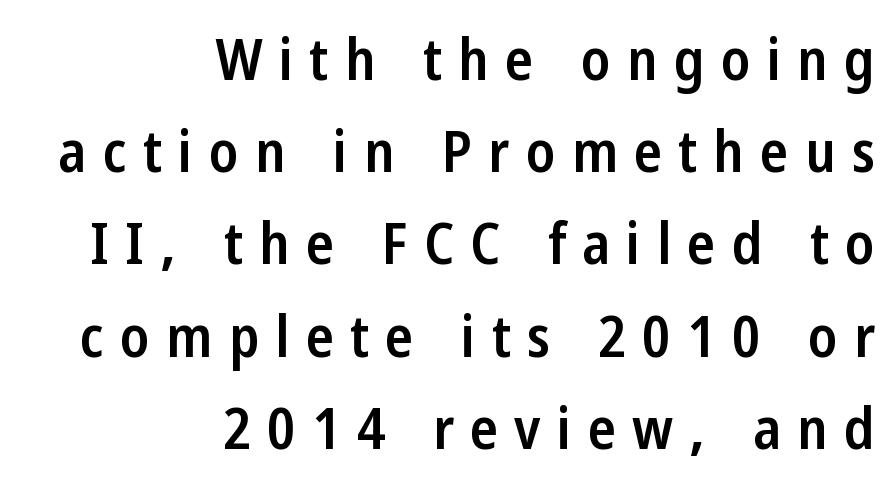
The typography opts for an upright posture over an oblique one. Honestly, there is no underline to notice here at all. Character widths vary here, with narrow letters taking less room than wide ones. Layout note: lines flush right.
